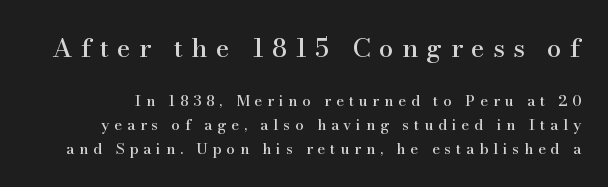
The image shows 26 px text type, upright; set normal line spacing (1.59x), unusually wide letter spacing (+0.32 em), not underlined; the first (top) block is 1.73x larger.
